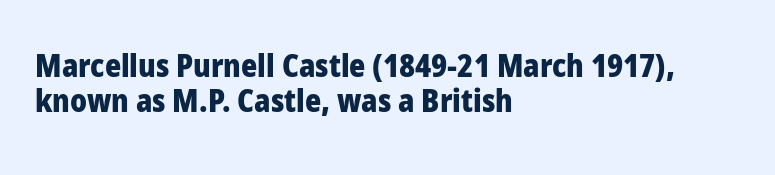
The strokes are fattened all the way to bold. Anything drawn beneath the words? Only blank space. Upright lettering throughout. The text block is weighted toward the left margin, trailing off unevenly rightward.
